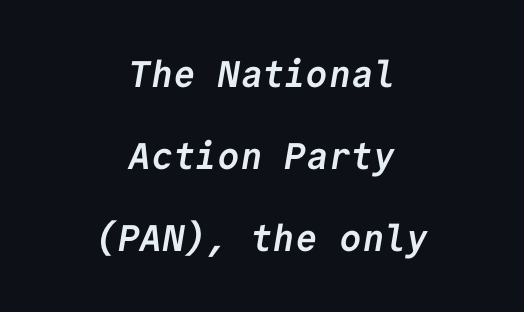
{"serif": "no", "bold": "yes", "weight": "semibold", "width": "normal", "stroke_contrast": "low", "x_height": "medium", "monospaced": "yes", "underline": "no", "align": "center", "line_spacing": "loose", "line_spacing_ratio": 2.21, "letter_spacing": "normal", "letter_spacing_em": 0.0, "glyph_px": 37}
